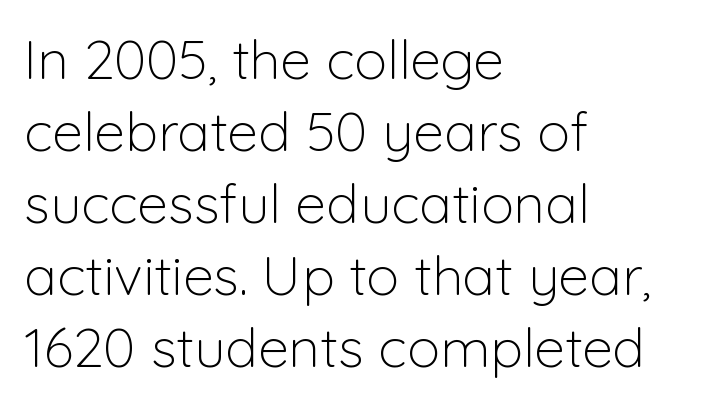
The image shows 55 px light sans-serif type, upright; set left-aligned, normal line spacing (1.31x), normal letter spacing, not underlined; low stroke contrast and a medium x-height.
